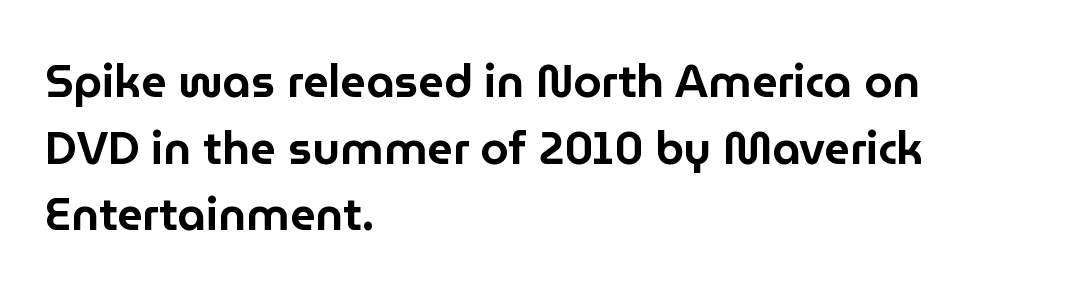
Q: Is the text italic (slanted)? A: No, it is upright.
Q: Is the typeface a serif or a sans-serif typeface? A: Sans-serif.
Q: Is the text underlined? A: No.
Q: How is the paragraph aligned? A: Left-aligned.
Q: Is the spacing between letters normal or unusually wide? A: Normal.
Q: Is the spacing between lines tight, normal or loose? A: Normal.
Q: Width (condensed, normal, or wide)? A: Normal.
Q: Stroke contrast? A: Low.
Q: x-height? A: Medium.
Q: Monospaced? A: No.
